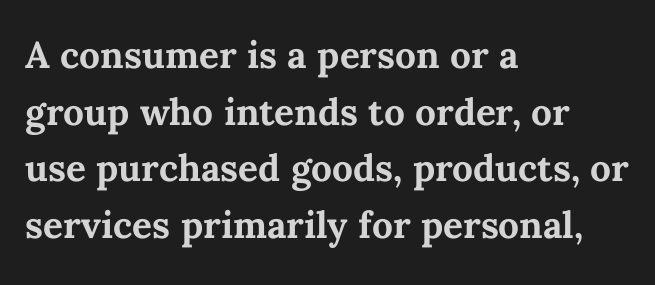
{"italic": "no", "bold": "yes", "weight": "bold", "width": "normal", "stroke_contrast": "medium", "x_height": "medium", "monospaced": "no", "underline": "no", "align": "left", "line_spacing": "normal", "line_spacing_ratio": 1.53, "letter_spacing": "normal", "letter_spacing_em": 0.0, "glyph_px": 37}
